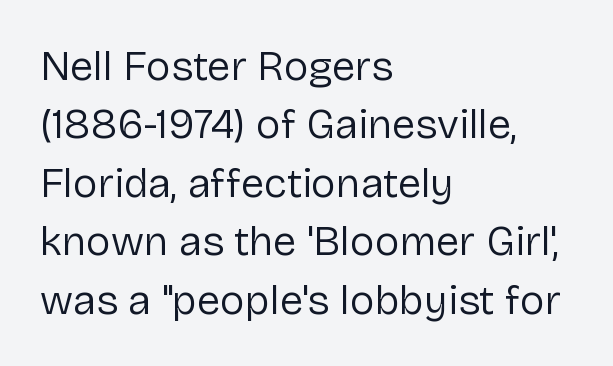
All the whitespace from short lines collects on the right. Observe the ordinary spacing: letters are neighbours, not strangers. Baseline-to-baseline distance is the conventional proportion of letter height. The rendering uses natural spacing where letterforms have individual widths.
